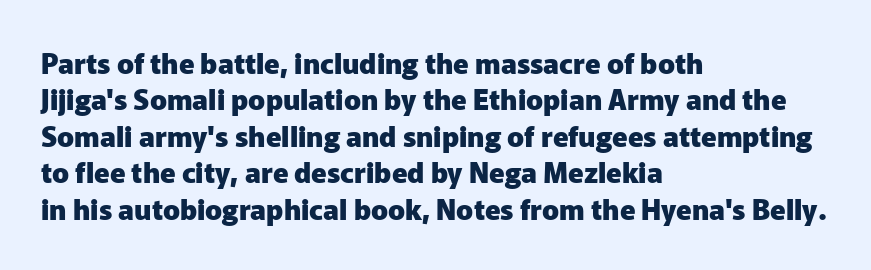
The image shows 28 px heavy sans-serif type, upright; set left-aligned, normal line spacing (1.3x), normal letter spacing, not underlined; low stroke contrast and a medium x-height.
